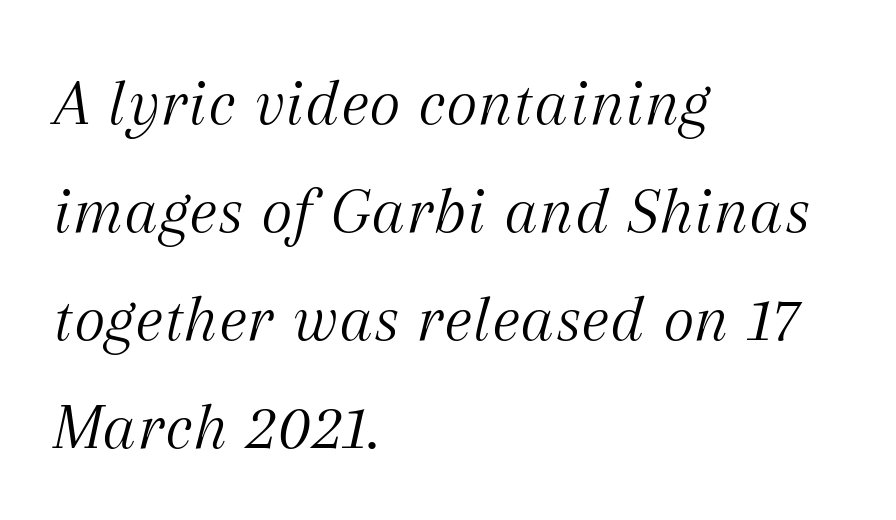
Students, note that the glyphs here touch the page at normal intervals. Is this a fixed-width face? No — the glyphs have proportional, varying widths. Notice how the passage keeps a crisp vertical edge on the left only. Does the leading feel generous? No, just average.
